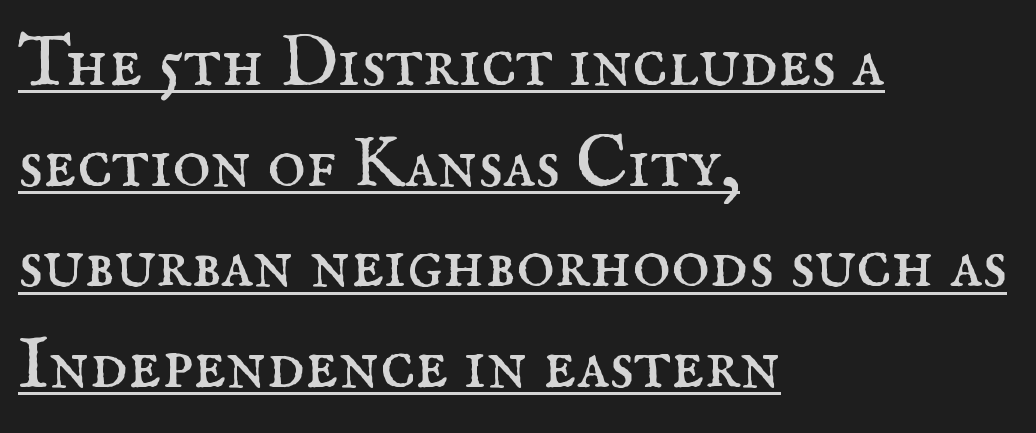
Stroke terminals: seriffed. Italic: no, the glyphs are upright roman. Baseline-to-baseline distance is the conventional proportion of letter height. No heavy texture on the line: the type isn't bold.
